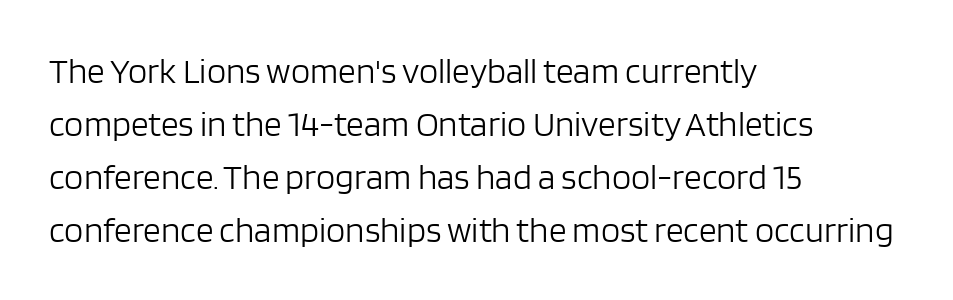
The specimen reads as upright at a glance. Bare-footed words on every line. Ink coverage per letter is moderate at most. The paragraph has a hard left edge and a soft right edge. The letters sit at their default tracking, neither squeezed nor spread.
